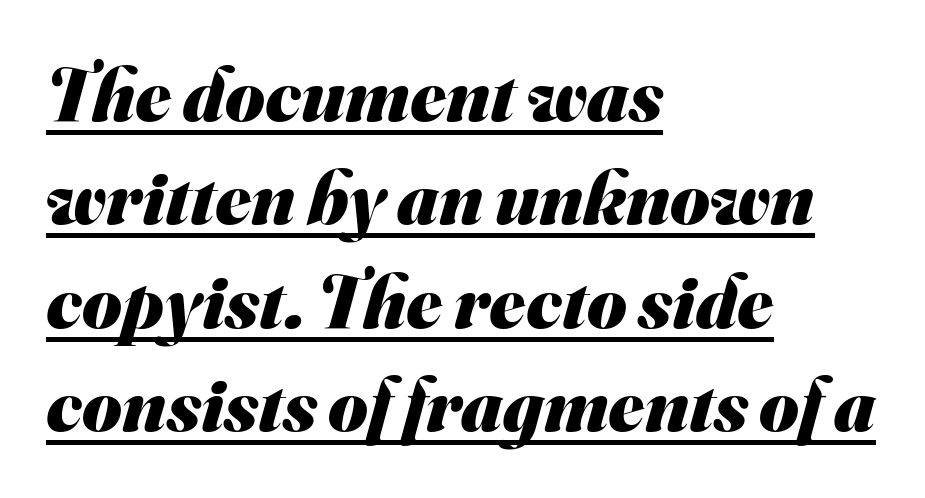
The passage shown is emphatically bold. The passage shown is typeset with a sans-serif family. Each letter keeps its own natural width here, so spacing adapts to shape. Standard letterfit; no display-style spreading of the glyphs.
